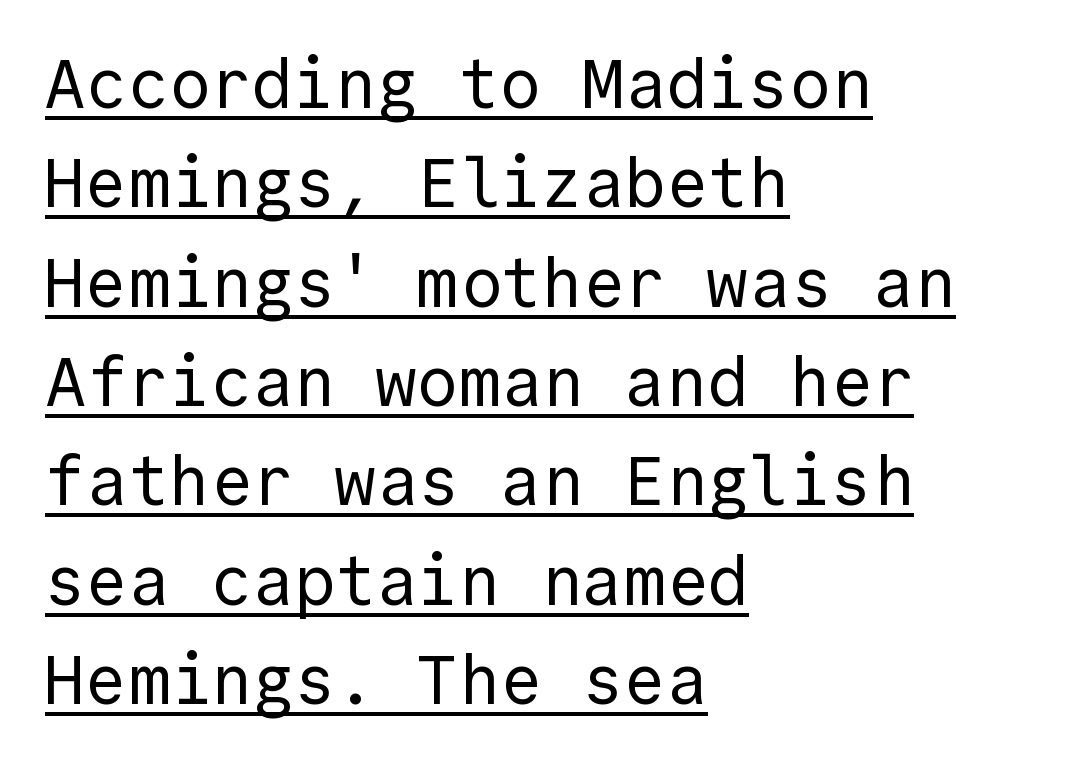
The image shows 69 px regular-weight sans-serif type, upright, monospaced; set left-aligned, normal line spacing (1.44x), normal letter spacing, underlined; a medium x-height.
